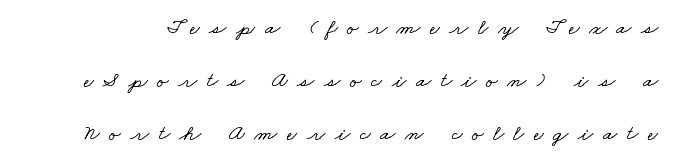
Q: Is the text underlined? A: No.
Q: Is the spacing between letters normal or unusually wide? A: Unusually wide.
Q: Is the spacing between lines tight, normal or loose? A: Loose.
